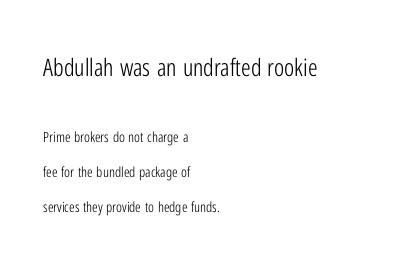
The image shows 24 px text type, upright; set left-aligned, loose line spacing (2.5x), normal letter spacing, not underlined; the first (top) block is 1.71x larger.
